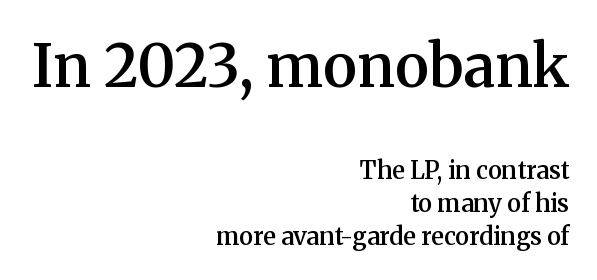
Q: Is the text bold? A: Semi-bold.
Q: Is the text italic (slanted)? A: No, it is upright.
Q: Is the typeface a serif or a sans-serif typeface? A: Serif.
Q: Is the text underlined? A: No.
Q: How is the paragraph aligned? A: Right-aligned.
Q: Is the spacing between letters normal or unusually wide? A: Normal.
Q: Is the spacing between lines tight, normal or loose? A: Normal.
Q: Which block of text is set in a larger size, the first (top) or the second (bottom)? A: The first (top) one.
Q: Width (condensed, normal, or wide)? A: Normal.
Q: Stroke contrast? A: Medium.
Q: x-height? A: Medium.
Q: Monospaced? A: No.
